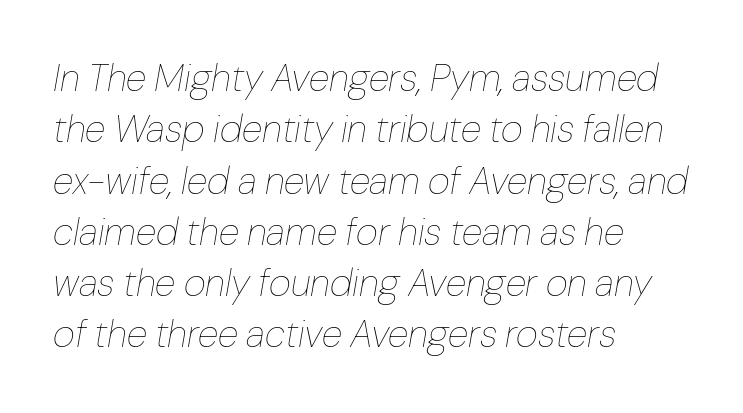
The strokes are not fattened; the text isn't bold. The rag falls on the right side of this text block. Underline: absent. The whole block is typeset with a tilt.
